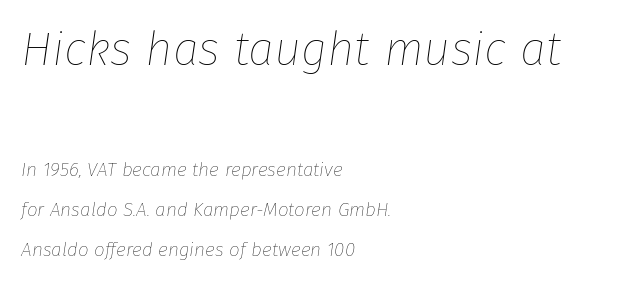
The image shows 47 px thin type, italic (leaning right); set left-aligned, loose line spacing (2.11x), normal letter spacing, not underlined; the first (top) block is 2.47x larger; low stroke contrast and a medium x-height.
